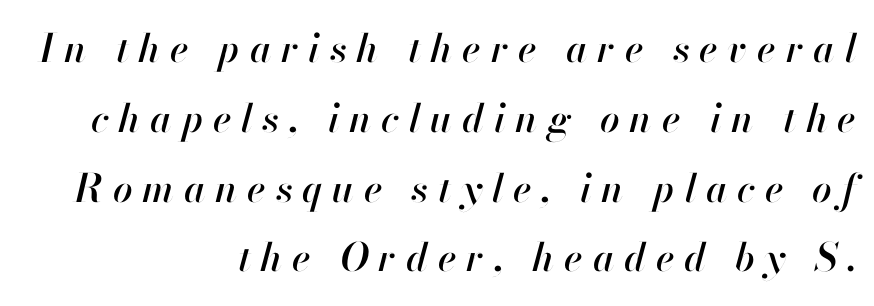
The image shows 39 px text type, italic (leaning right); set right-aligned, line spacing 1.79x, unusually wide letter spacing (+0.25 em), not underlined; high stroke contrast and a small x-height.
